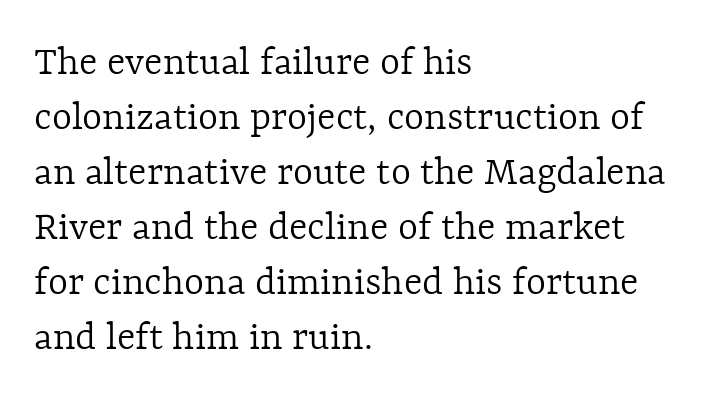
The specimen omits any rule beneath the text block's lines. Every row of glyphs begins at an identical x-position on the left. A roman cut, with each character standing at attention. Evenly set lines give the paragraph a standard silhouette.
